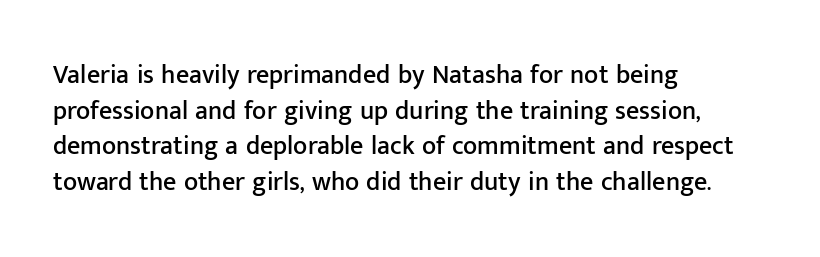
The image shows 26 px text type, upright; set left-aligned, normal line spacing (1.37x), normal letter spacing, not underlined.
